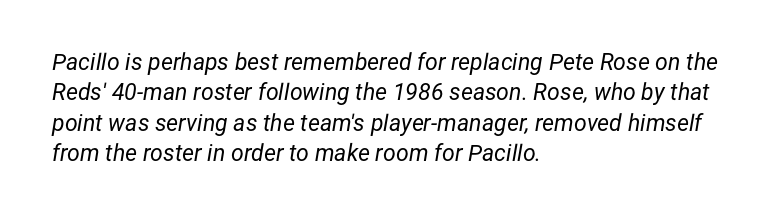
The image shows 23 px text type, italic (leaning right); set left-aligned, normal line spacing (1.32x), normal letter spacing, not underlined.
